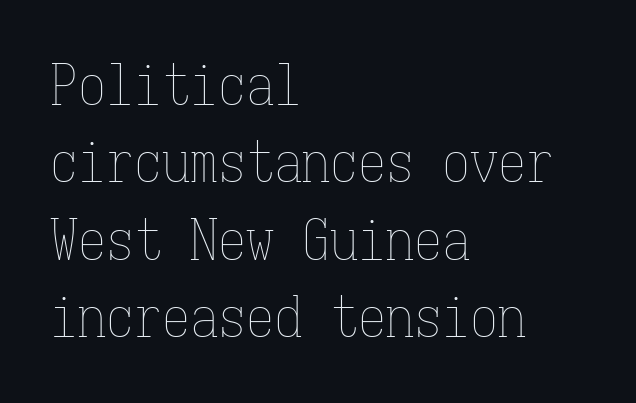
Q: Is the text bold? A: No.
Q: Is the text italic (slanted)? A: No, it is upright.
Q: Is the text underlined? A: No.
Q: How is the paragraph aligned? A: Left-aligned.
Q: Is the spacing between letters normal or unusually wide? A: Normal.
Q: Is the spacing between lines tight, normal or loose? A: Normal.
Q: Width (condensed, normal, or wide)? A: Condensed.
Q: Stroke contrast? A: Low.
Q: x-height? A: Medium.
Q: Monospaced? A: Yes.
